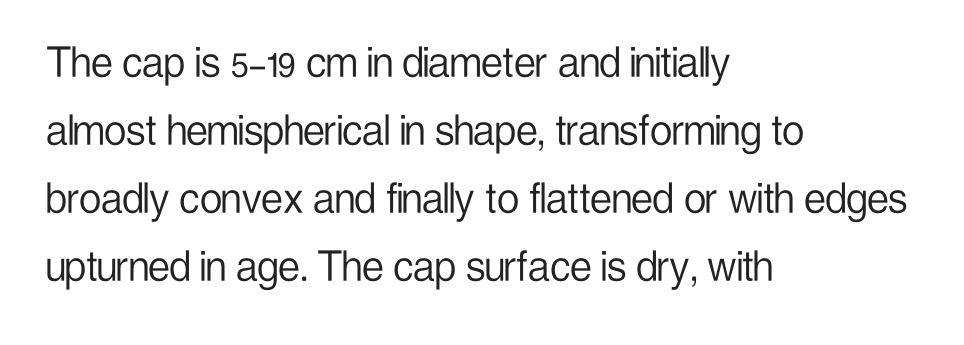
Q: Is the text bold? A: No.
Q: Is the text italic (slanted)? A: No, it is upright.
Q: Is the typeface a serif or a sans-serif typeface? A: Sans-serif.
Q: Is the text underlined? A: No.
Q: How is the paragraph aligned? A: Left-aligned.
Q: Is the spacing between letters normal or unusually wide? A: Normal.
Q: Is the spacing between lines tight, normal or loose? A: Normal.
Q: Width (condensed, normal, or wide)? A: Condensed.
Q: Stroke contrast? A: Low.
Q: x-height? A: Medium.
Q: Monospaced? A: No.
